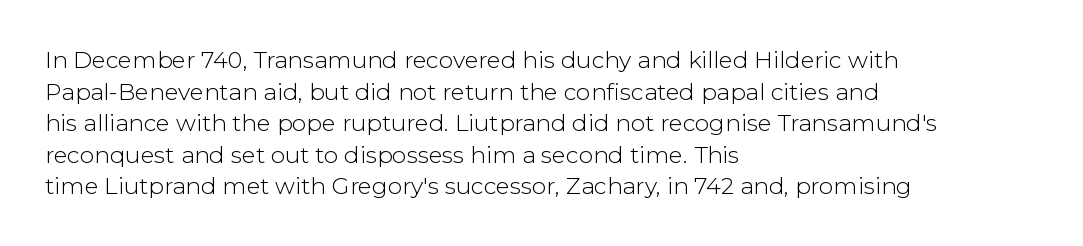
The strokes are not fattened; the text isn't bold. Beneath every word, the page is bare. Every row of glyphs begins at an identical x-position on the left. In terms of posture, this sample is upright.
